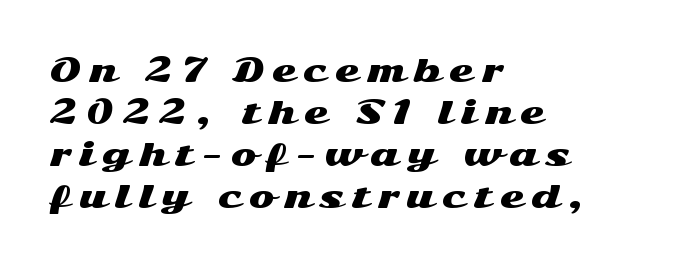
Q: Is the text italic (slanted)? A: Yes.
Q: Is the typeface a serif or a sans-serif typeface? A: Sans-serif.
Q: Is the text underlined? A: No.
Q: How is the paragraph aligned? A: Left-aligned.
Q: Is the spacing between letters normal or unusually wide? A: Unusually wide.
Q: Is the spacing between lines tight, normal or loose? A: Normal.
Q: Width (condensed, normal, or wide)? A: Wide.
Q: Stroke contrast? A: Medium.
Q: x-height? A: Medium.
Q: Monospaced? A: No.
